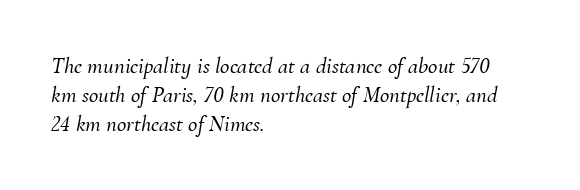
The image shows 23 px text type, italic (leaning right); set left-aligned, normal line spacing (1.27x), normal letter spacing, not underlined.
